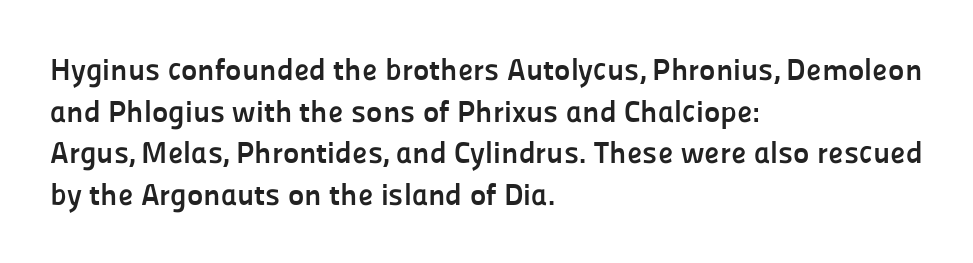
Anything drawn beneath the words? Only blank space. The text block is weighted toward the left margin, trailing off unevenly rightward. This rendering employs a face without finishing strokes, i.e., a sans-serif. The letterforms sit shoulder to shoulder at normal distance. Students, observe: this is what conventionally led text looks like. The lettering holds an erect, upright posture throughout.
